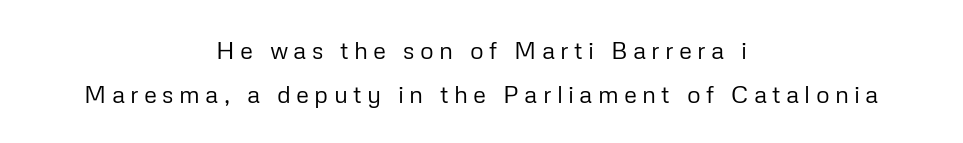
Q: Is the text bold? A: No.
Q: Is the text italic (slanted)? A: No, it is upright.
Q: Is the text underlined? A: No.
Q: How is the paragraph aligned? A: Centered.
Q: Is the spacing between letters normal or unusually wide? A: Unusually wide.
